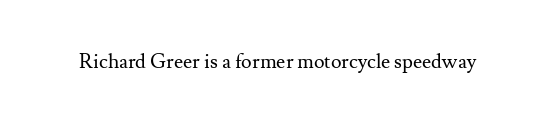
Q: Is the text bold? A: No.
Q: Is the text italic (slanted)? A: No, it is upright.
Q: Is the text underlined? A: No.
Q: Is the spacing between letters normal or unusually wide? A: Normal.
